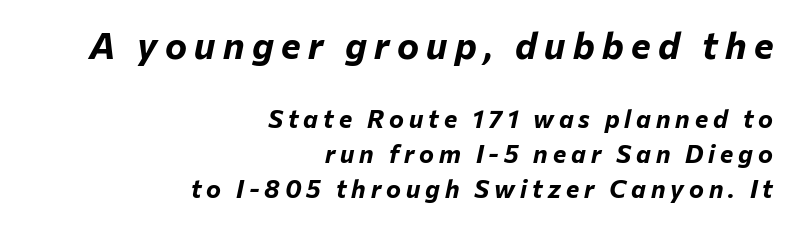
{"italic": "yes", "lean": "right", "slant_degrees": 12, "bold": "yes", "weight": "bold", "width": "normal", "stroke_contrast": "low", "x_height": "medium", "monospaced": "no", "underline": "no", "align": "right", "line_spacing": "normal", "line_spacing_ratio": 1.4, "letter_spacing": "wide", "letter_spacing_em": 0.2, "larger_block": "first", "size_ratio": 1.48, "glyph_px": 37}
